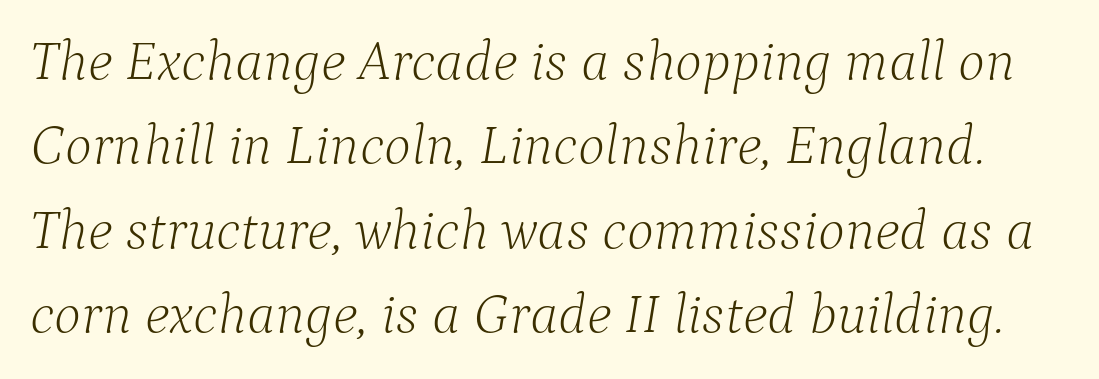
Q: Is the text bold? A: No.
Q: Is the text italic (slanted)? A: Yes, it leans right by about 9 degrees.
Q: Is the typeface a serif or a sans-serif typeface? A: Serif.
Q: Is the text underlined? A: No.
Q: Is the spacing between letters normal or unusually wide? A: Normal.
Q: Is the spacing between lines tight, normal or loose? A: Normal.
Q: Width (condensed, normal, or wide)? A: Normal.
Q: Stroke contrast? A: Low.
Q: x-height? A: Medium.
Q: Monospaced? A: No.
